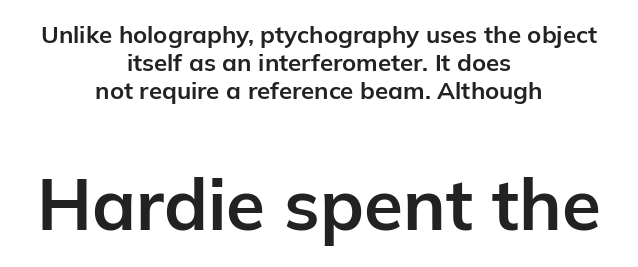
Q: Is the text bold? A: Yes.
Q: Is the text italic (slanted)? A: No, it is upright.
Q: Is the typeface a serif or a sans-serif typeface? A: Sans-serif.
Q: Is the text underlined? A: No.
Q: How is the paragraph aligned? A: Centered.
Q: Is the spacing between letters normal or unusually wide? A: Normal.
Q: Which block of text is set in a larger size, the first (top) or the second (bottom)? A: The second (bottom) one.
Q: Width (condensed, normal, or wide)? A: Normal.
Q: Stroke contrast? A: Low.
Q: x-height? A: Medium.
Q: Monospaced? A: No.
